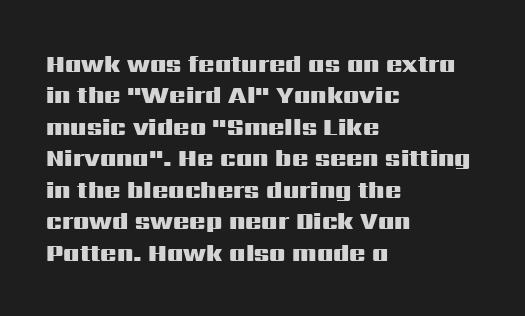
Q: Is the text bold? A: Yes.
Q: Is the text italic (slanted)? A: No, it is upright.
Q: Is the text underlined? A: No.
Q: How is the paragraph aligned? A: Left-aligned.
Q: Is the spacing between letters normal or unusually wide? A: Normal.
Q: Is the spacing between lines tight, normal or loose? A: Normal.
